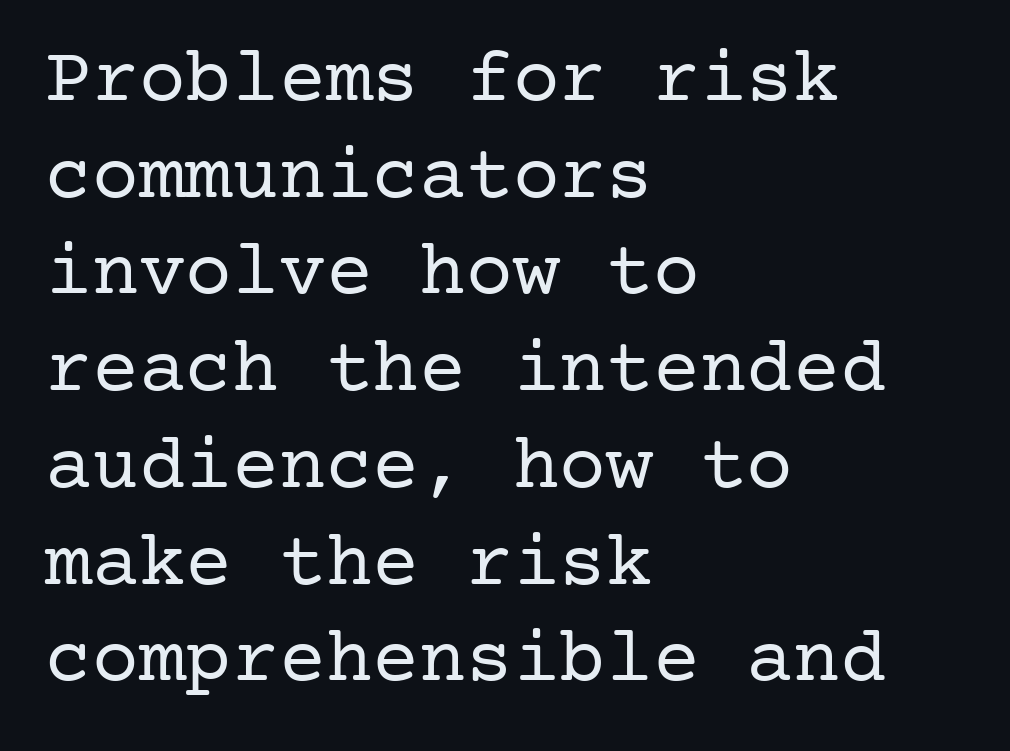
The image shows 78 px regular-weight serif type, upright; set left-aligned, line spacing 1.24x, normal letter spacing, not underlined; low stroke contrast and a medium x-height.
